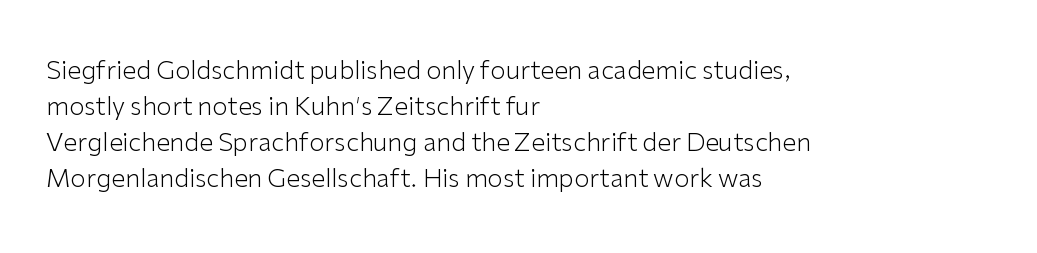
The rendering anchors every line to the left-hand side. Words appear dense and cohesive because spacing is normal. Does the leading feel generous? No, just average. A quiet, ordinary-to-light weight characterises the typeface.
